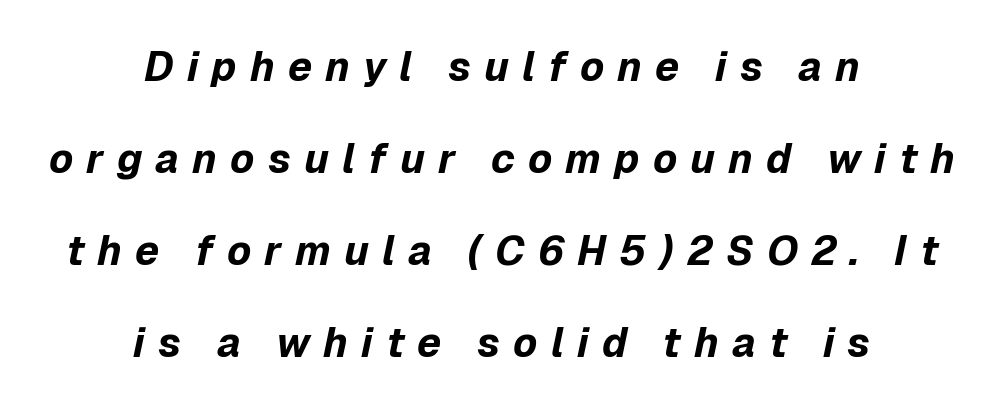
Is this a fixed-width face? No — the glyphs have proportional, varying widths. The gap between lines stays unmarked. The type is letterspaced generously, with wide tracking. Vertically, the passage feels expansive, rows floating well apart.
